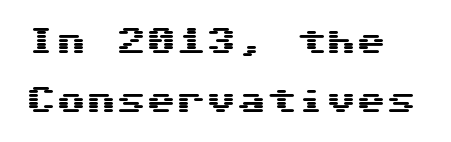
{"serif": "no", "italic": "no", "width": "wide", "stroke_contrast": "medium", "x_height": "medium", "underline": "no", "line_spacing": "loose", "line_spacing_ratio": 1.96, "letter_spacing": "normal", "letter_spacing_em": 0.0, "glyph_px": 30}
